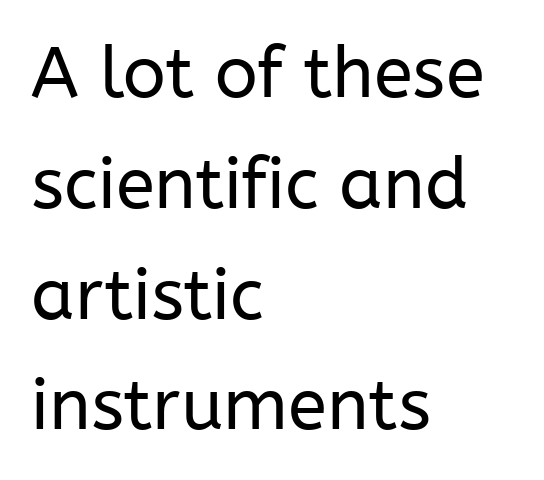
Q: Is the text bold? A: No.
Q: Is the text italic (slanted)? A: No, it is upright.
Q: Is the typeface a serif or a sans-serif typeface? A: Sans-serif.
Q: Is the text underlined? A: No.
Q: How is the paragraph aligned? A: Left-aligned.
Q: Is the spacing between letters normal or unusually wide? A: Normal.
Q: Is the spacing between lines tight, normal or loose? A: Normal.
Q: Width (condensed, normal, or wide)? A: Normal.
Q: Stroke contrast? A: Low.
Q: x-height? A: Medium.
Q: Monospaced? A: No.
